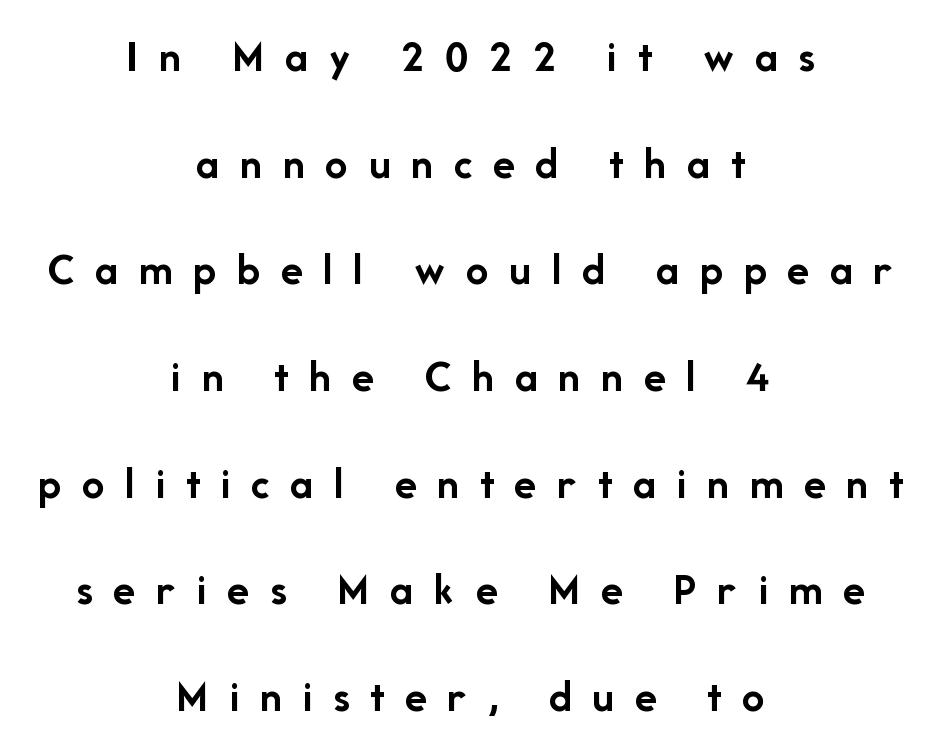
{"serif": "no", "italic": "no", "bold": "yes", "weight": "semibold", "width": "normal", "stroke_contrast": "low", "x_height": "medium", "monospaced": "no", "underline": "no", "align": "center", "line_spacing": "loose", "line_spacing_ratio": 2.37, "letter_spacing": "wide", "letter_spacing_em": 0.46, "glyph_px": 45}
